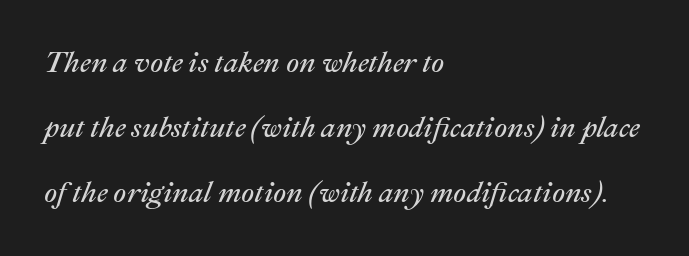
{"italic": "yes", "lean": "right", "slant_degrees": 22, "bold": "no", "weight": "regular", "width": "normal", "stroke_contrast": "medium", "x_height": "medium", "monospaced": "no", "underline": "no", "align": "left", "line_spacing": "loose", "line_spacing_ratio": 2.25, "letter_spacing": "normal", "letter_spacing_em": 0.0, "glyph_px": 29}
